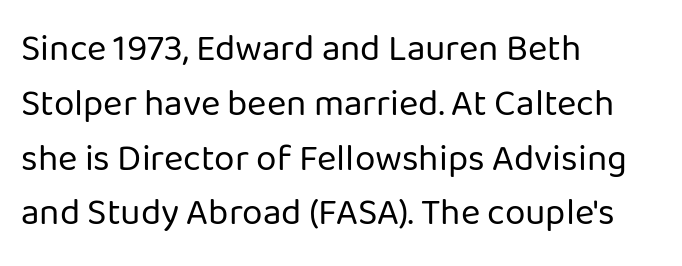
This sample has the flowing, uneven cadence of proportional lettering. Classification — sans serif. Is the type heavy? It reads as light-to-regular instead. Is the letter spacing exaggerated? No — it looks like the ordinary default. Ordinary non-slanted type is in use. Each row of text sits above clean, open space.
